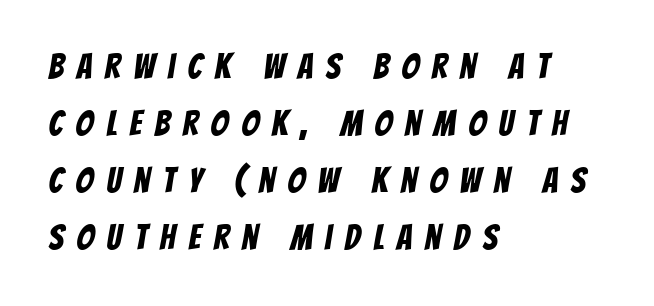
If you measured baseline to baseline, you'd find a middling distance. Every row of glyphs begins at an identical x-position on the left. What stands out about the letter spacing? Its width — letters are far apart. The glyphs in this specimen are sans serif. Is this a fixed-width face? No — the glyphs have proportional, varying widths. The string is rendered with underlining switched off.
